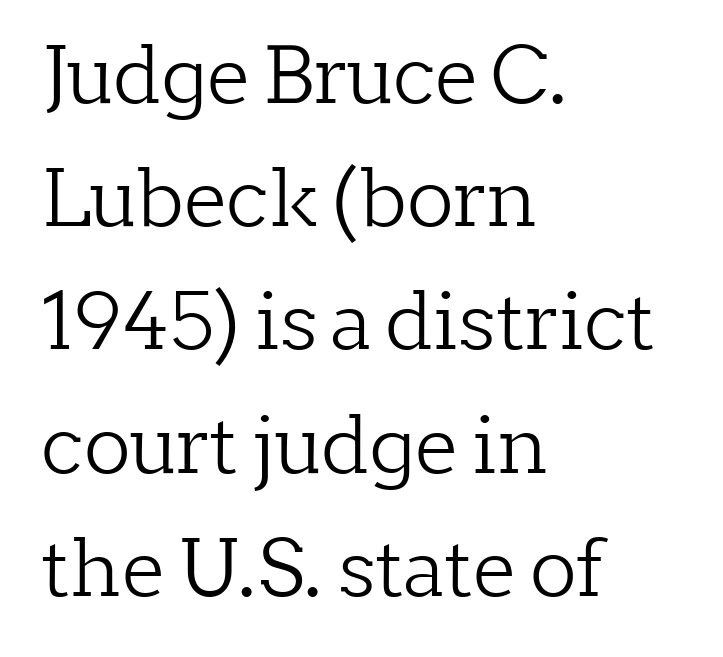
Teacher's note: observe the even left margin — that is flush-left alignment. Each row of text sits above clean, open space. Spacing verdict: proportional, widths tailored to each character. The rows are spaced the way most documents space them. Notice how the stems are strictly vertical — no italics here.
